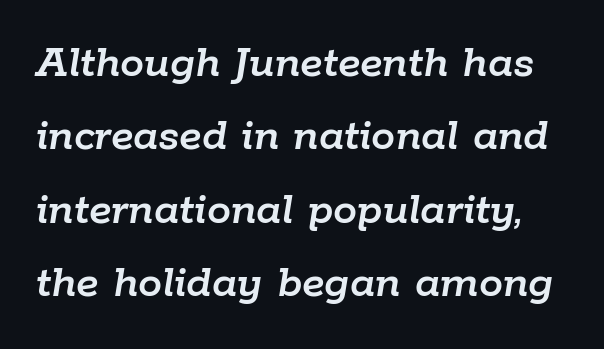
Look at the tracking — it's just the regular setting, nothing added. Here the designer chose a conventional face with non-uniform glyph widths. Glance below the letters and you will spot only blank space. An italicized treatment has been applied to the whole sample.
